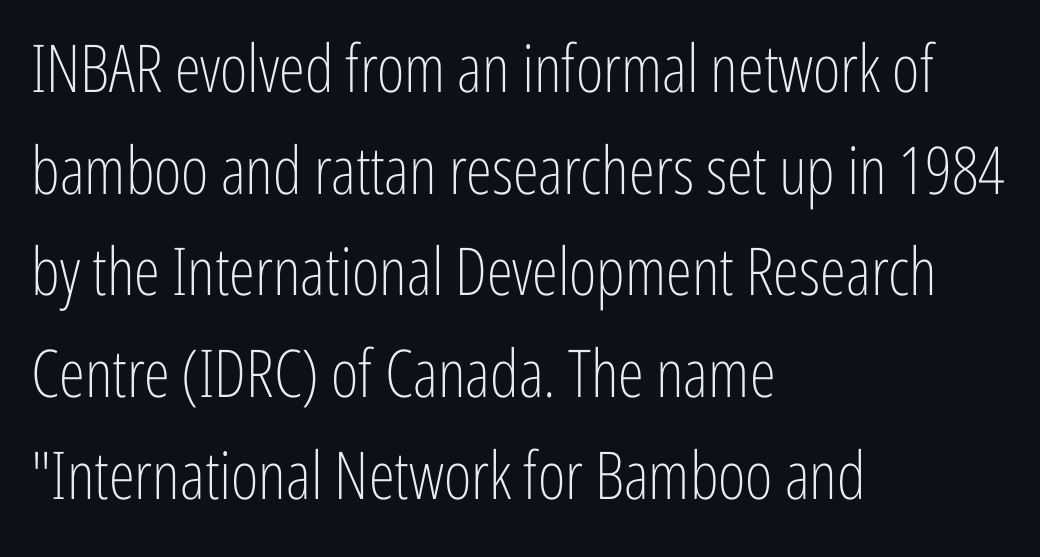
The image shows 66 px light, condensed sans-serif type, upright; set left-aligned, normal line spacing (1.54x), normal letter spacing, not underlined; low stroke contrast and a medium x-height.
